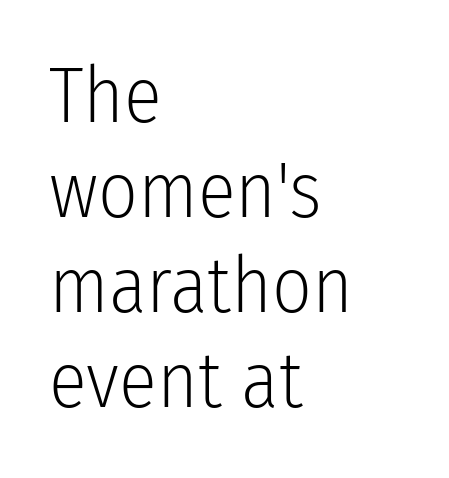
A typesetter would mark this as roman, not italic. Typographically, this falls in the sans-serif category. Character widths vary here, with narrow letters taking less room than wide ones. Summary of weight: not heavy and not bold. Tracking value appears to be zero — textbook default spacing.
